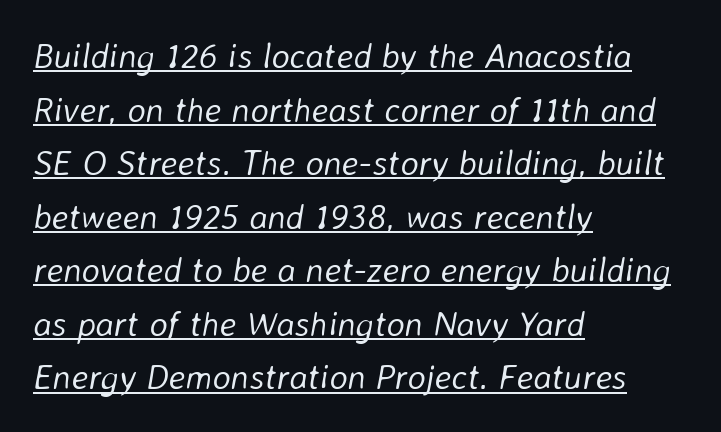
The image shows 35 px light type, italic (leaning right); set left-aligned, normal line spacing (1.53x), normal letter spacing, underlined; low stroke contrast and a medium x-height.
